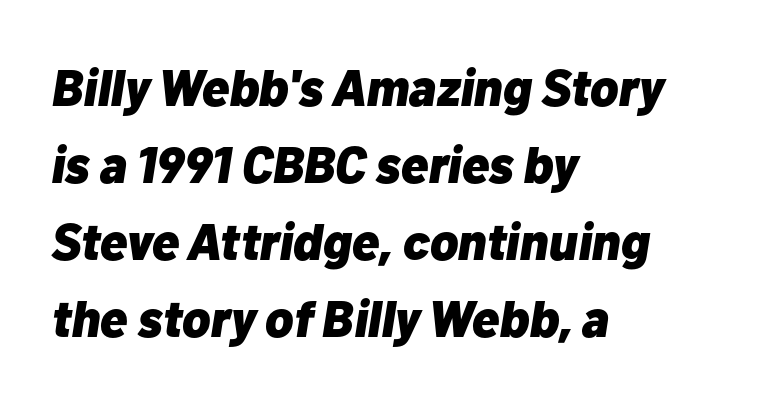
{"italic": "yes", "lean": "right", "slant_degrees": 10, "bold": "yes", "weight": "heavy", "width": "normal", "stroke_contrast": "low", "x_height": "medium", "monospaced": "no", "underline": "no", "align": "left", "line_spacing": "normal", "line_spacing_ratio": 1.51, "letter_spacing": "normal", "letter_spacing_em": 0.0, "glyph_px": 51}
